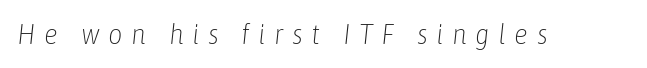
Q: Is the text bold? A: No.
Q: Is the text italic (slanted)? A: Yes, it leans right by about 6 degrees.
Q: Is the text underlined? A: No.
Q: Is the spacing between letters normal or unusually wide? A: Unusually wide.
Q: Width (condensed, normal, or wide)? A: Condensed.
Q: Stroke contrast? A: Low.
Q: x-height? A: Medium.
Q: Monospaced? A: No.
